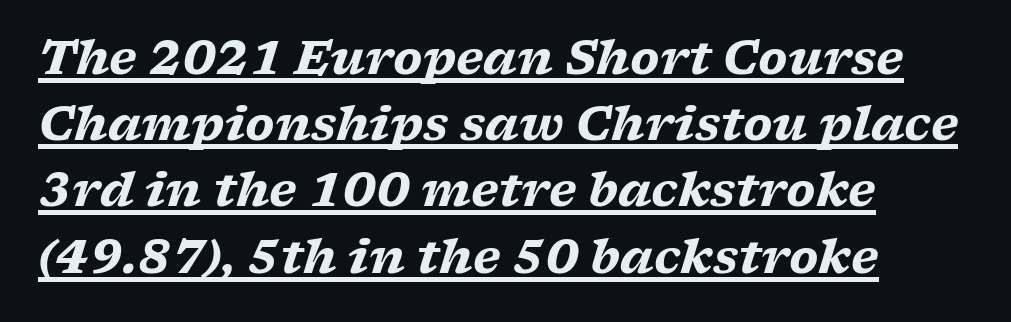
{"serif": "yes", "italic": "yes", "lean": "right", "slant_degrees": 17, "bold": "yes", "weight": "heavy", "width": "wide", "stroke_contrast": "low", "x_height": "medium", "monospaced": "no", "underline": "yes", "align": "left", "line_spacing": "normal", "line_spacing_ratio": 1.44, "letter_spacing": "normal", "letter_spacing_em": 0.0, "glyph_px": 46}
